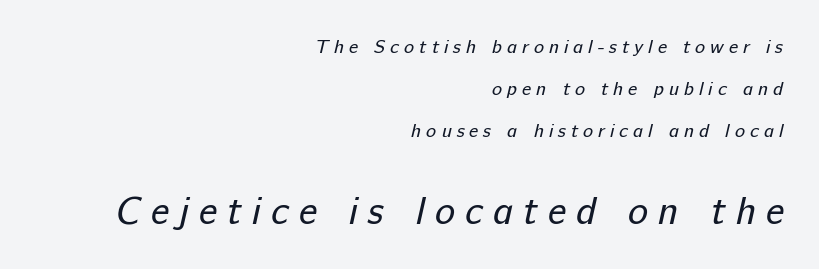
{"serif": "no", "bold": "no", "weight": "regular", "width": "normal", "stroke_contrast": "low", "x_height": "medium", "monospaced": "no", "underline": "no", "align": "right", "line_spacing": "loose", "line_spacing_ratio": 2.2, "letter_spacing": "wide", "letter_spacing_em": 0.26, "larger_block": "second", "size_ratio": 2.0, "glyph_px": 38}
